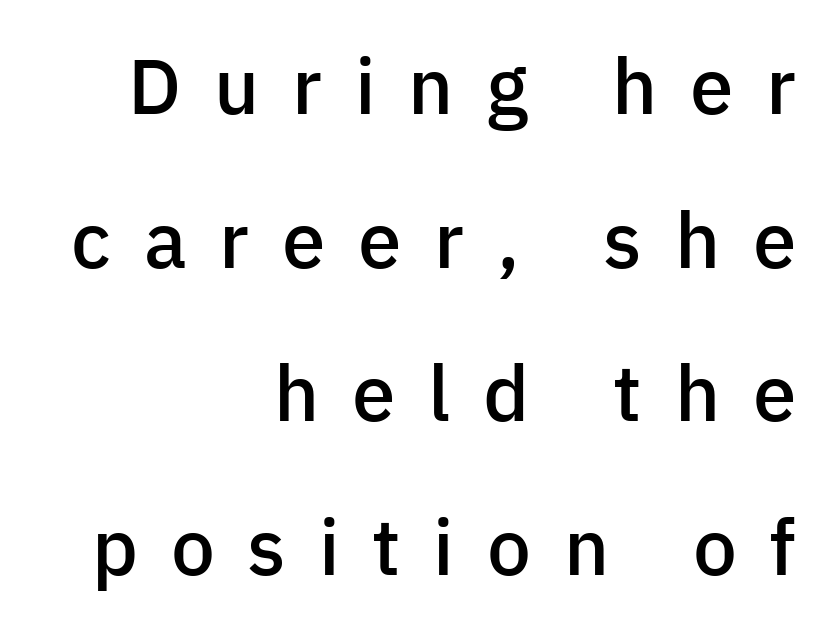
{"serif": "no", "italic": "no", "bold": "semi", "weight": "semibold", "width": "normal", "stroke_contrast": "low", "x_height": "medium", "monospaced": "no", "underline": "no", "align": "right", "line_spacing": "loose", "line_spacing_ratio": 1.97, "letter_spacing": "wide", "letter_spacing_em": 0.42, "glyph_px": 78}
